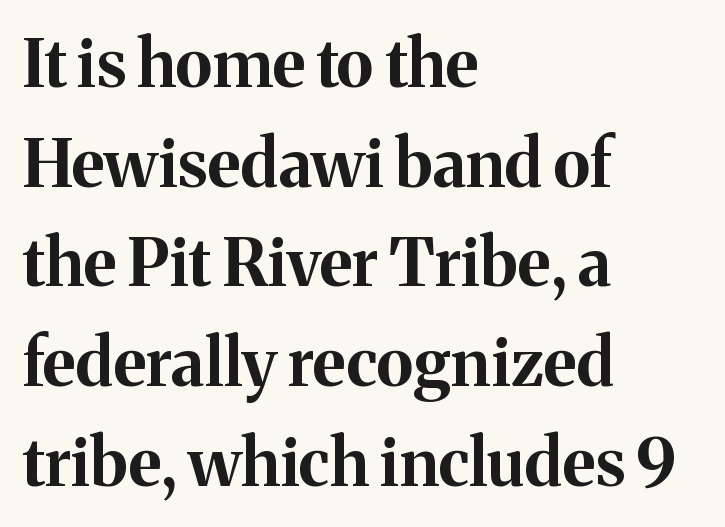
{"serif": "yes", "italic": "no", "bold": "yes", "weight": "bold", "width": "normal", "stroke_contrast": "medium", "x_height": "medium", "monospaced": "no", "underline": "no", "align": "left", "line_spacing": "normal", "line_spacing_ratio": 1.51, "letter_spacing": "normal", "letter_spacing_em": 0.0, "glyph_px": 66}
